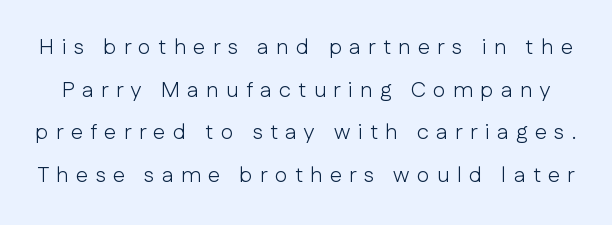
The image shows 22 px text type, upright; set loose line spacing (1.94x), unusually wide letter spacing (+0.33 em), not underlined.
